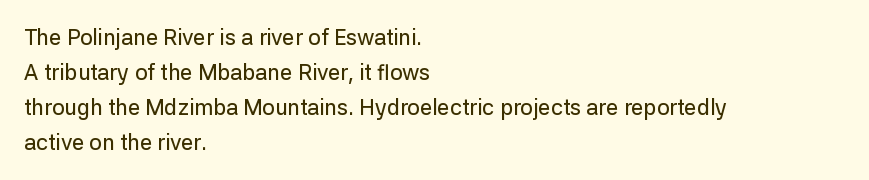
{"italic": "no", "underline": "no", "align": "left", "line_spacing": "normal", "line_spacing_ratio": 1.59, "letter_spacing": "normal", "letter_spacing_em": 0.0, "glyph_px": 22}
